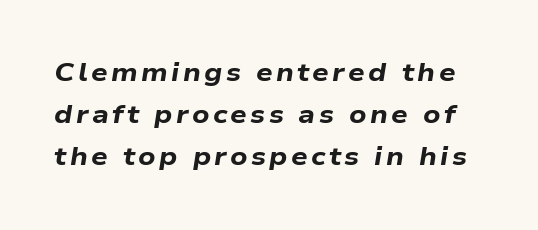
Any mark beneath the type? The region is blank. This sample uses an oblique cut, with every glyph tilted off the vertical. These words are printed bold, with thick strokes throughout. The leading is moderate, giving the passage an even texture.
